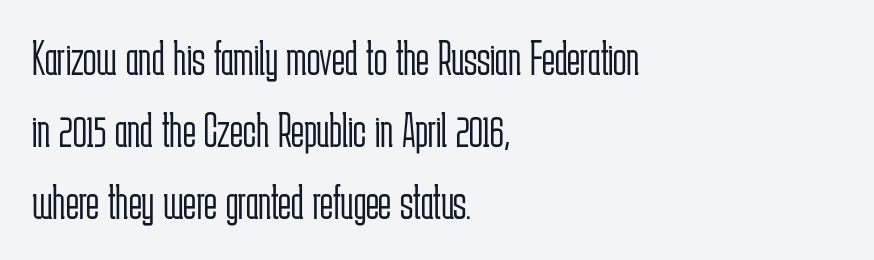
This sample uses plain, unmodified letter spacing. The block of text has a typical density, with ordinary space between rows. Characters remain perfectly vertical along every line. The passage shown is typed in a proportional face where columns would drift. Bare-footed words on every line.
